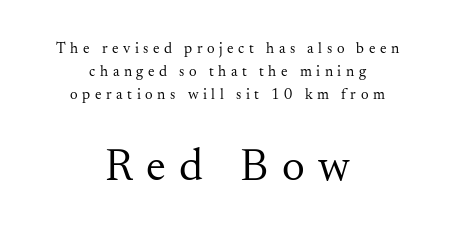
{"serif": "yes", "italic": "no", "bold": "no", "weight": "regular", "width": "normal", "stroke_contrast": "medium", "x_height": "small", "monospaced": "no", "underline": "no", "align": "center", "line_spacing": "normal", "line_spacing_ratio": 1.54, "letter_spacing": "wide", "letter_spacing_em": 0.3, "larger_block": "second", "size_ratio": 3.0, "glyph_px": 45}
